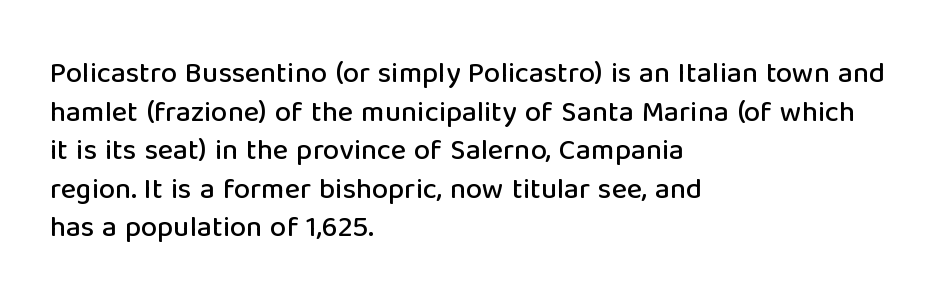
The image shows 29 px sans-serif type, upright; set left-aligned, normal line spacing (1.33x), normal letter spacing, not underlined; low stroke contrast and a medium x-height.
